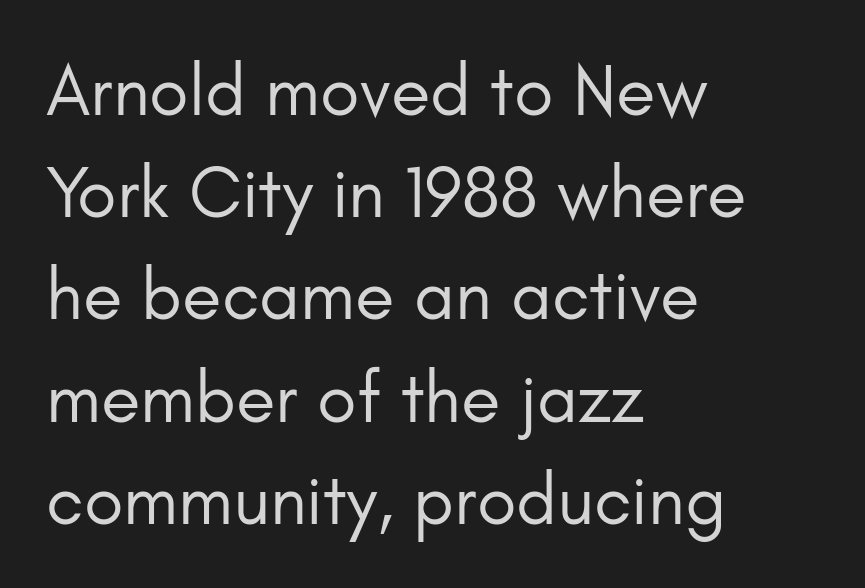
The image shows 72 px regular-weight sans-serif type, upright; set left-aligned, normal line spacing (1.42x), normal letter spacing, not underlined; low stroke contrast and a small x-height.
